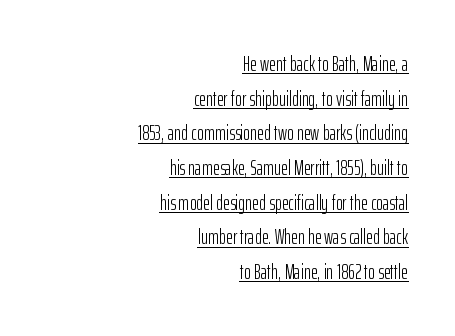
The image shows 21 px text type, upright; set right-aligned, normal line spacing (1.65x), normal letter spacing, underlined.
